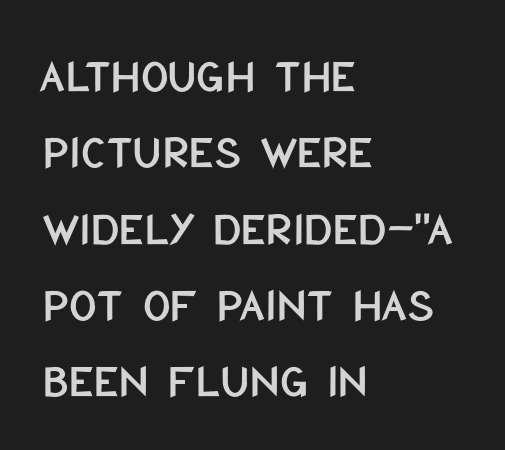
The image shows 48 px condensed sans-serif type, upright; set left-aligned, normal line spacing (1.59x), normal letter spacing, not underlined; low stroke contrast and a large x-height.
